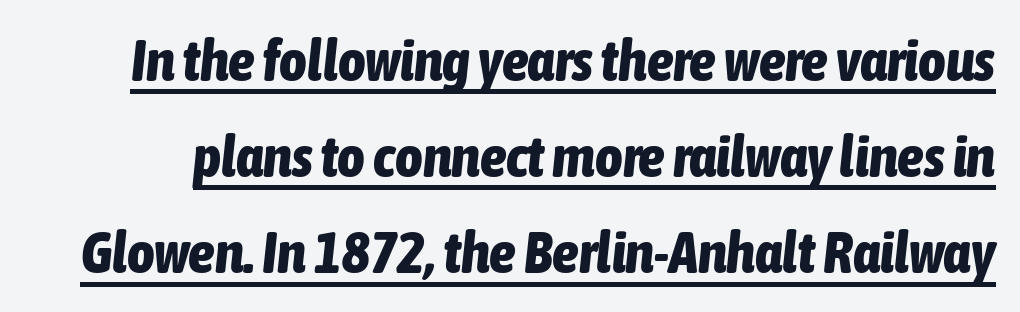
{"italic": "yes", "lean": "right", "slant_degrees": 6, "bold": "yes", "weight": "bold", "width": "condensed", "stroke_contrast": "low", "x_height": "medium", "monospaced": "no", "underline": "yes", "line_spacing": "normal", "line_spacing_ratio": 1.63, "letter_spacing": "normal", "letter_spacing_em": 0.0, "glyph_px": 59}
